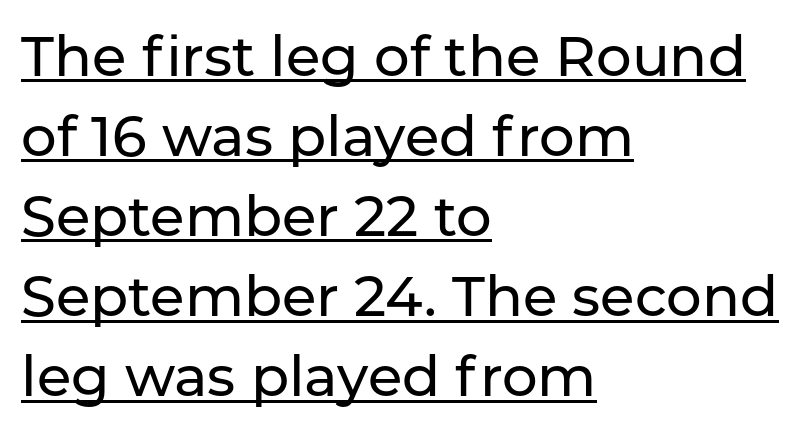
Q: Is the text italic (slanted)? A: No, it is upright.
Q: Is the typeface a serif or a sans-serif typeface? A: Sans-serif.
Q: Is the text underlined? A: Yes.
Q: How is the paragraph aligned? A: Left-aligned.
Q: Is the spacing between letters normal or unusually wide? A: Normal.
Q: Is the spacing between lines tight, normal or loose? A: Normal.
Q: Width (condensed, normal, or wide)? A: Normal.
Q: Stroke contrast? A: Low.
Q: x-height? A: Medium.
Q: Monospaced? A: No.
